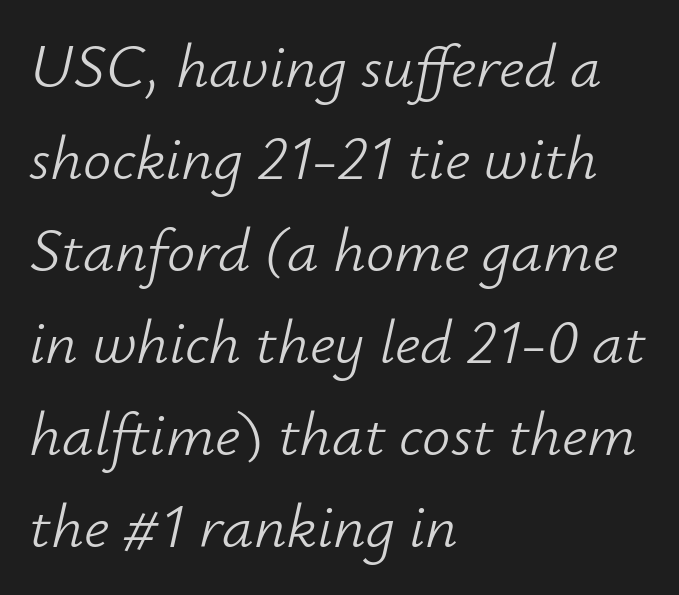
Q: Is the text bold? A: No.
Q: Is the text italic (slanted)? A: Yes, it leans right by about 12 degrees.
Q: Is the text underlined? A: No.
Q: How is the paragraph aligned? A: Left-aligned.
Q: Is the spacing between letters normal or unusually wide? A: Normal.
Q: Is the spacing between lines tight, normal or loose? A: Normal.
Q: Width (condensed, normal, or wide)? A: Normal.
Q: Stroke contrast? A: Low.
Q: x-height? A: Small.
Q: Monospaced? A: No.
